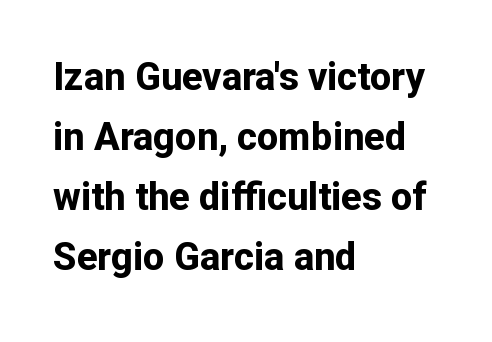
The image shows 38 px bold sans-serif type, upright; set left-aligned, normal line spacing (1.58x), normal letter spacing, not underlined; low stroke contrast and a medium x-height.
